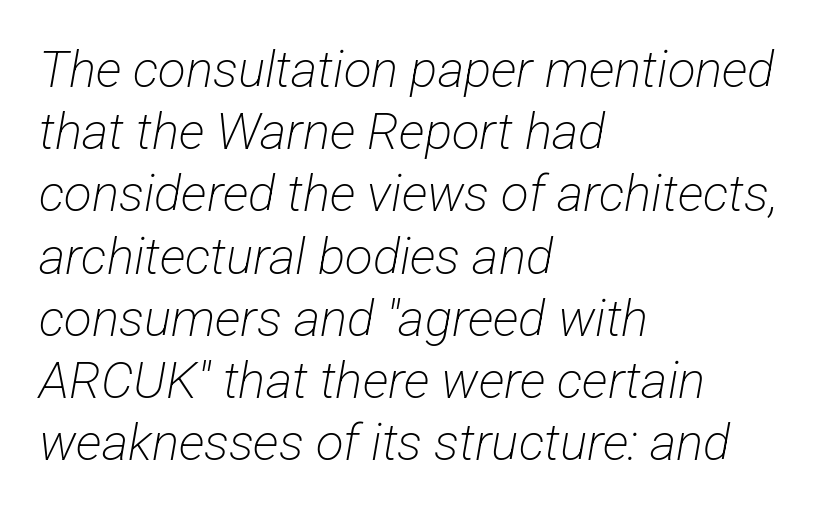
{"serif": "no", "bold": "no", "weight": "light", "width": "condensed", "stroke_contrast": "low", "x_height": "medium", "monospaced": "no", "underline": "no", "align": "left", "line_spacing_ratio": 1.22, "letter_spacing": "normal", "letter_spacing_em": 0.0, "glyph_px": 51}
